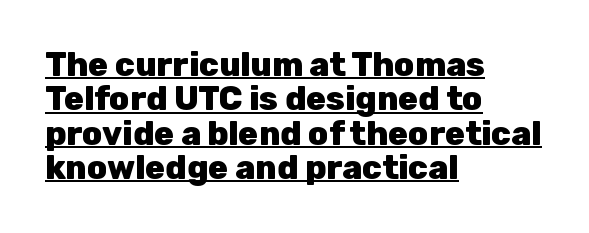
Q: Is the text bold? A: Yes.
Q: Is the text italic (slanted)? A: No, it is upright.
Q: Is the typeface a serif or a sans-serif typeface? A: Sans-serif.
Q: Is the text underlined? A: Yes.
Q: How is the paragraph aligned? A: Left-aligned.
Q: Is the spacing between letters normal or unusually wide? A: Normal.
Q: Is the spacing between lines tight, normal or loose? A: Tight.
Q: Width (condensed, normal, or wide)? A: Normal.
Q: Stroke contrast? A: Low.
Q: x-height? A: Medium.
Q: Monospaced? A: No.
